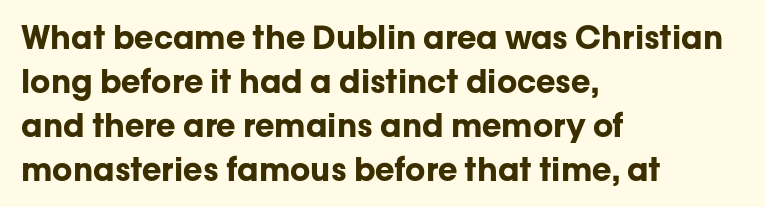
Inter-character spacing is left at the font's built-in metrics. Vertical strokes here are truly vertical. Left-aligned paragraph, ragged on the right. To sum up the face: it is a sans, with no serifs. The passage shown is typed in a proportional face where columns would drift.
